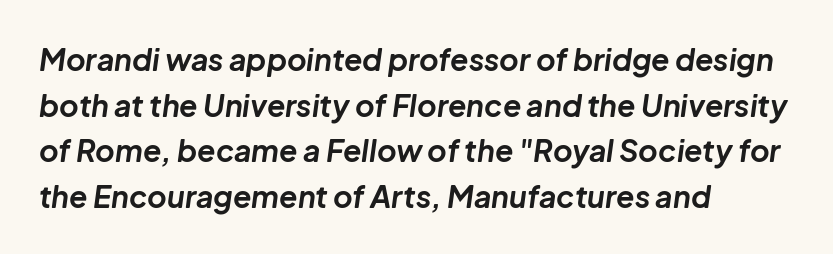
Q: Is the text bold? A: Yes.
Q: Is the text italic (slanted)? A: Yes, it leans right by about 8 degrees.
Q: Is the text underlined? A: No.
Q: How is the paragraph aligned? A: Left-aligned.
Q: Is the spacing between letters normal or unusually wide? A: Normal.
Q: Is the spacing between lines tight, normal or loose? A: Normal.
Q: Width (condensed, normal, or wide)? A: Normal.
Q: Stroke contrast? A: Low.
Q: x-height? A: Medium.
Q: Monospaced? A: No.
